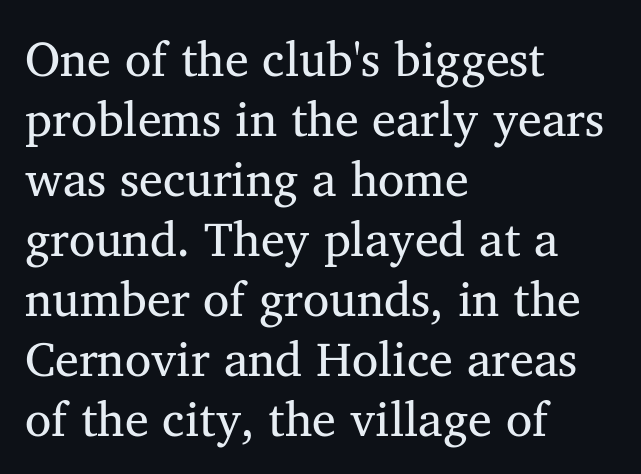
The image shows 48 px serif type; set left-aligned, normal line spacing (1.25x), normal letter spacing, not underlined; medium stroke contrast and a medium x-height.
